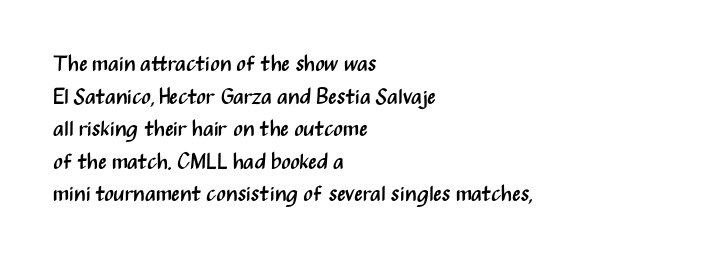
{"italic": "no", "bold": "no", "underline": "no", "align": "left", "line_spacing": "normal", "line_spacing_ratio": 1.48, "letter_spacing": "normal", "letter_spacing_em": 0.0, "glyph_px": 22}
